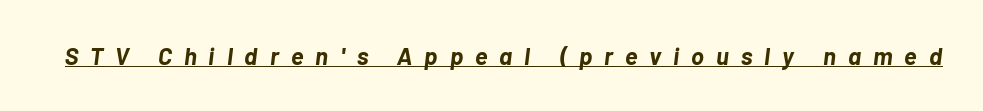
The image shows 24 px bold type, italic (leaning right); set unusually wide letter spacing (+0.5 em), underlined.
